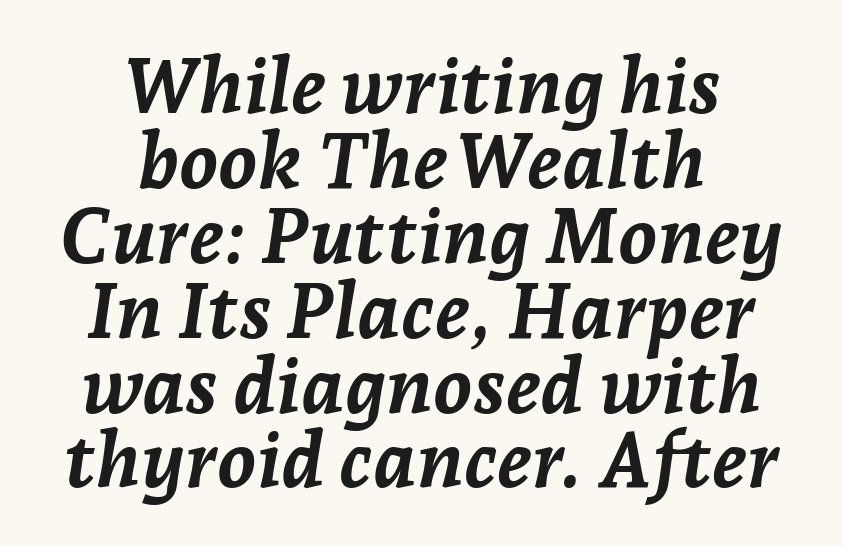
{"italic": "yes", "lean": "right", "slant_degrees": 7, "bold": "yes", "weight": "semibold", "width": "normal", "stroke_contrast": "low", "x_height": "medium", "monospaced": "no", "underline": "no", "align": "center", "line_spacing": "tight", "line_spacing_ratio": 0.96, "letter_spacing": "normal", "letter_spacing_em": 0.0, "glyph_px": 78}
